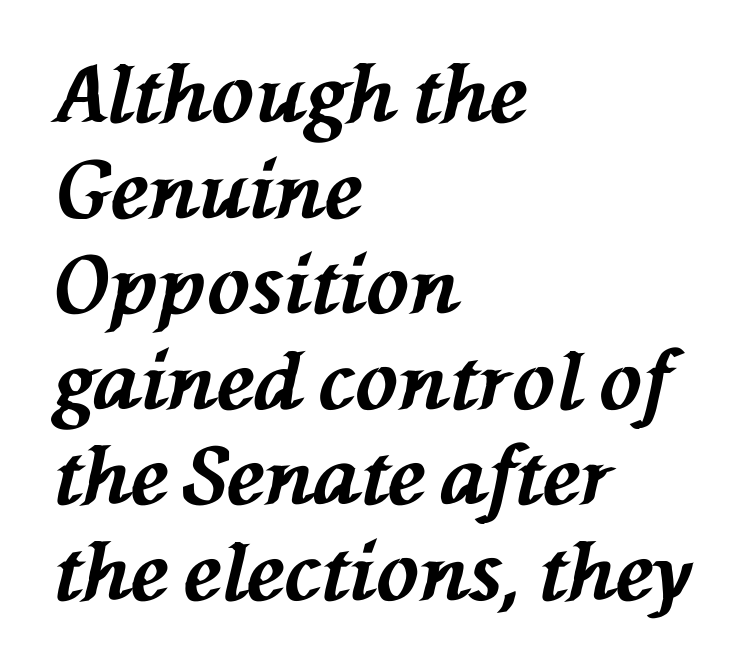
Proportional: the letters do not fall into vertical columns. Reading down the block, your eye returns to a fixed left position each line. Heft: maximum for text — a bold. A clean baseline with only descenders dipping below it. This rendering leaves character spacing at its baseline value. It's the slanting kind of type.
